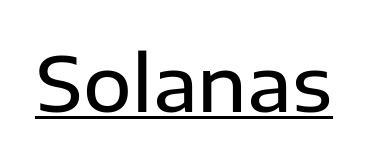
The image shows 75 px semibold sans-serif type, upright; set normal letter spacing, underlined; low stroke contrast and a medium x-height.
